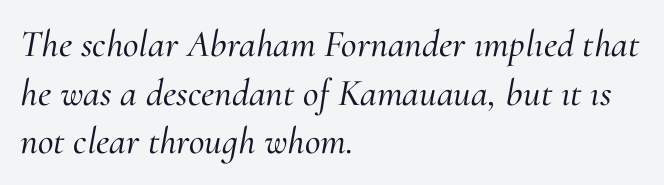
This sample has the flowing, uneven cadence of proportional lettering. Just letters on the line, the space beneath them empty. Caption: standard tracking, unaltered. Yep, those are serifs on the letters. Which margin do the lines hug? The left one — the right edge is uneven.
